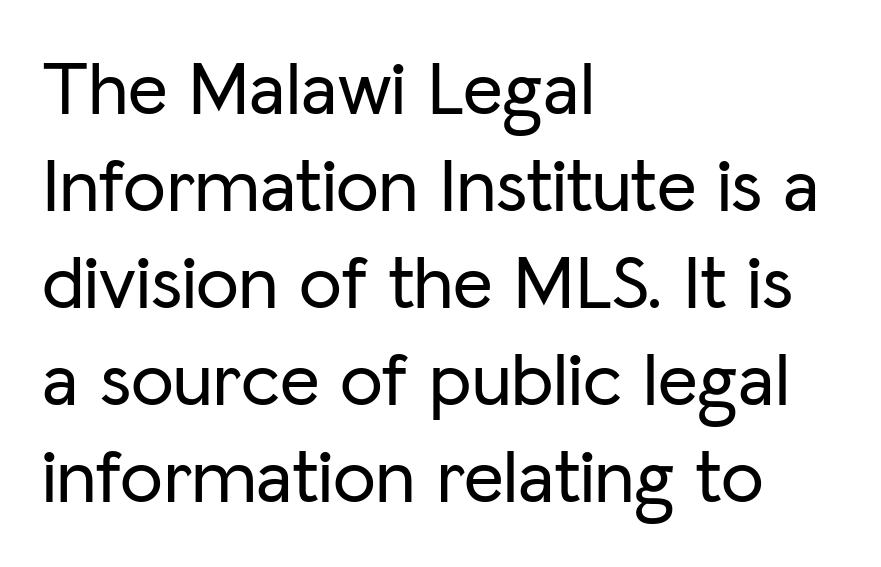
Q: Is the text italic (slanted)? A: No, it is upright.
Q: Is the typeface a serif or a sans-serif typeface? A: Sans-serif.
Q: Is the text underlined? A: No.
Q: How is the paragraph aligned? A: Left-aligned.
Q: Is the spacing between letters normal or unusually wide? A: Normal.
Q: Is the spacing between lines tight, normal or loose? A: Normal.
Q: Width (condensed, normal, or wide)? A: Normal.
Q: Stroke contrast? A: Low.
Q: x-height? A: Medium.
Q: Monospaced? A: No.
